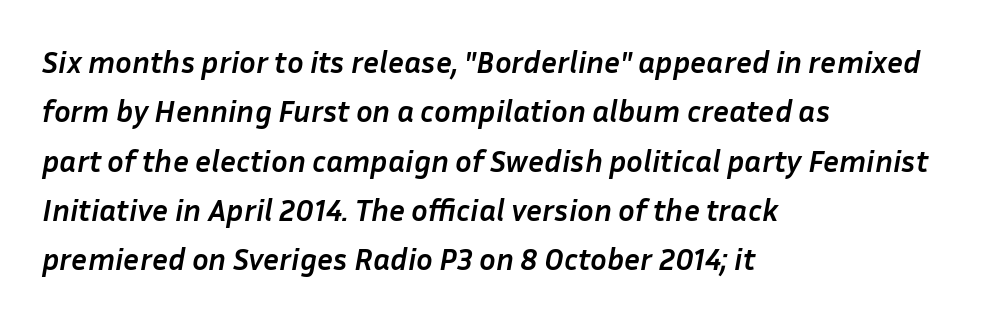
The block of text has a typical density, with ordinary space between rows. The passage shown is typed in a proportional face where columns would drift. Bare-footed words on every line. What stands out about the letter spacing? Nothing — it is the standard amount. An italicized treatment has been applied to the whole sample. Typeset ragged right — the left edge is the straight one.
